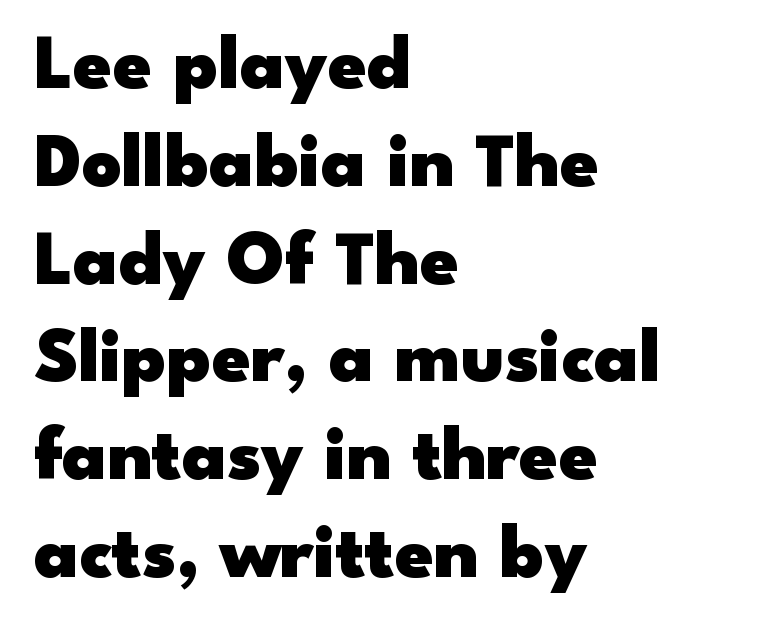
The image shows 77 px heavy, wide sans-serif type, upright; set left-aligned, normal line spacing (1.27x), normal letter spacing, not underlined; low stroke contrast and a small x-height.
